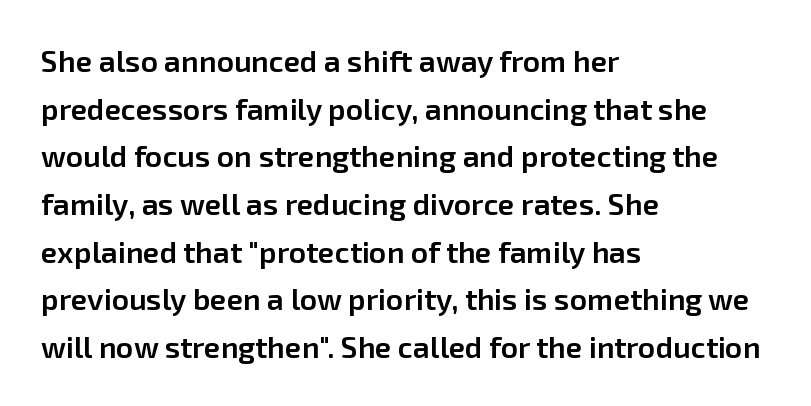
This sample has the flowing, uneven cadence of proportional lettering. Interline gaps are of average width in this sample. The letterforms sit shoulder to shoulder at normal distance. Unlike italic type, these characters show no tilt at all. Underlining? Definitely not there.
